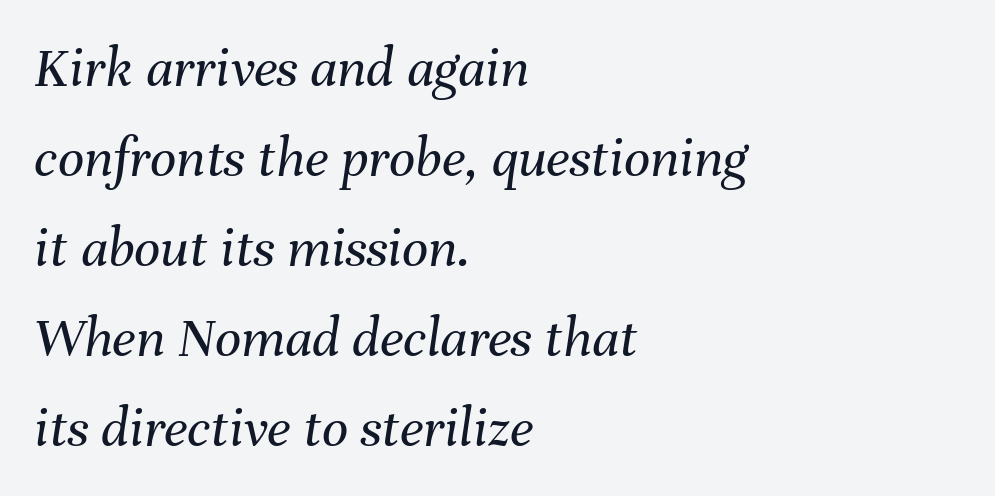
Q: Is the text bold? A: No.
Q: Is the text italic (slanted)? A: Yes, it leans right by about 8 degrees.
Q: Is the text underlined? A: No.
Q: How is the paragraph aligned? A: Left-aligned.
Q: Is the spacing between letters normal or unusually wide? A: Normal.
Q: Is the spacing between lines tight, normal or loose? A: Normal.
Q: Width (condensed, normal, or wide)? A: Normal.
Q: Stroke contrast? A: Medium.
Q: x-height? A: Medium.
Q: Monospaced? A: No.
